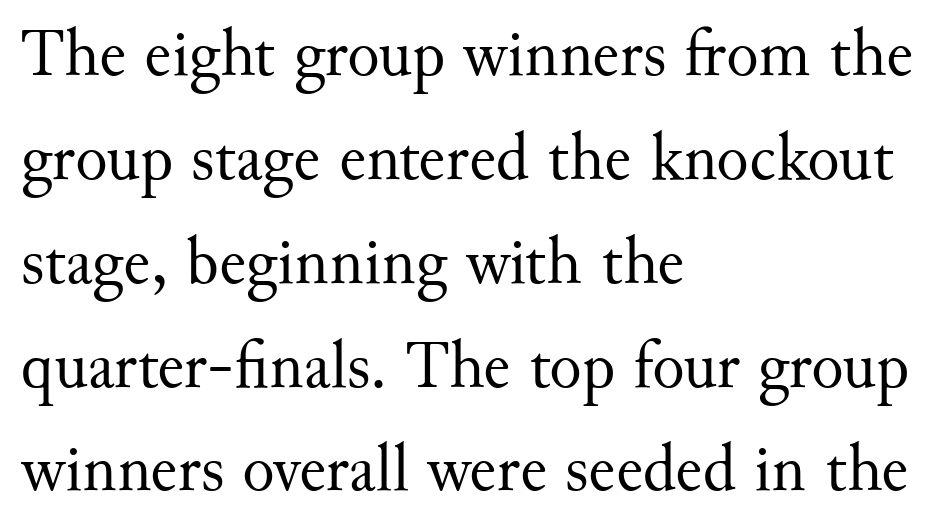
Underlining? Definitely not there. Note the varied advance widths — an 'i' is clearly narrower than an 'm'. In terms of leading, this rendering sits right in the middle. The type sits square on the baseline with zero lean. Caption: multi-line text, flush left, ragged right. Observe the ordinary spacing: letters are neighbours, not strangers.
